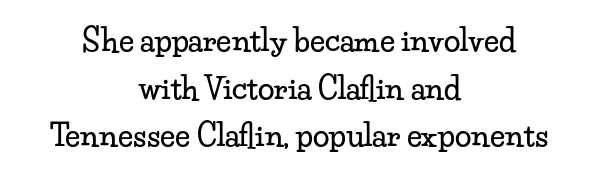
The image shows 30 px wide serif type, upright; set centered, normal line spacing (1.59x), normal letter spacing, not underlined; low stroke contrast and a small x-height.
